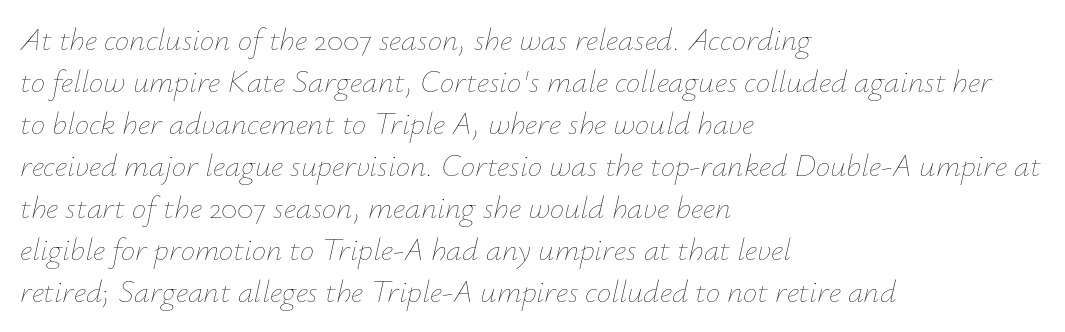
These lines sit exactly where default settings would place them. There is no visible air inserted between adjacent glyphs. The passage shown leans; its letterforms are oblique. Letters rest on an invisible, unmarked baseline. The letters advance in unequal steps, a hallmark of proportional type.
